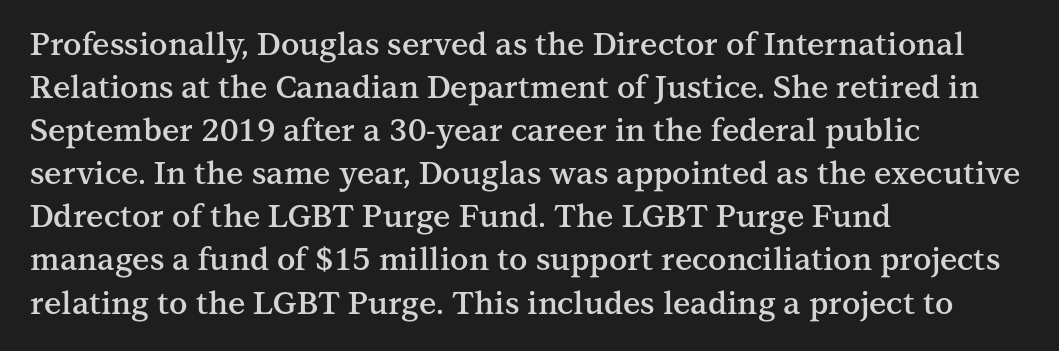
The image shows 31 px semibold serif type, upright; set left-aligned, normal line spacing (1.39x), normal letter spacing, not underlined; medium stroke contrast and a medium x-height.
